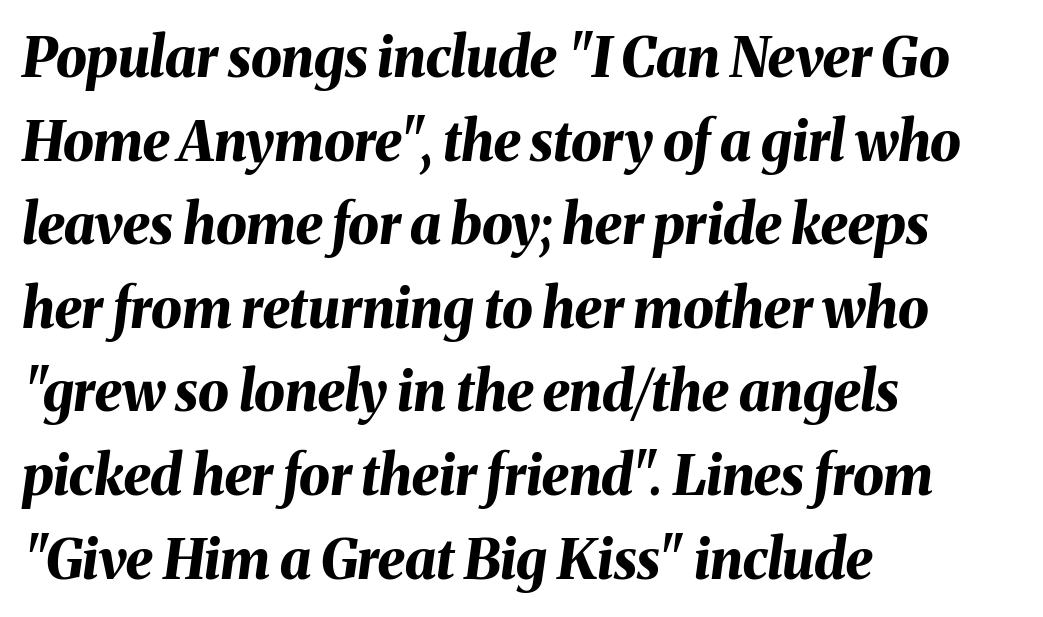
Q: Is the text bold? A: Yes.
Q: Is the text italic (slanted)? A: Yes, it leans right by about 8 degrees.
Q: Is the text underlined? A: No.
Q: How is the paragraph aligned? A: Left-aligned.
Q: Is the spacing between letters normal or unusually wide? A: Normal.
Q: Is the spacing between lines tight, normal or loose? A: Normal.
Q: Width (condensed, normal, or wide)? A: Normal.
Q: Stroke contrast? A: Medium.
Q: x-height? A: Medium.
Q: Monospaced? A: No.
